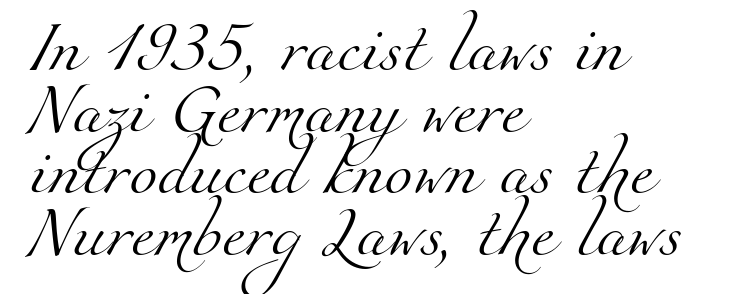
Q: Is the text bold? A: No.
Q: Is the typeface a serif or a sans-serif typeface? A: Serif.
Q: Is the text underlined? A: No.
Q: How is the paragraph aligned? A: Left-aligned.
Q: Is the spacing between letters normal or unusually wide? A: Normal.
Q: Width (condensed, normal, or wide)? A: Normal.
Q: Stroke contrast? A: Medium.
Q: x-height? A: Small.
Q: Monospaced? A: No.
